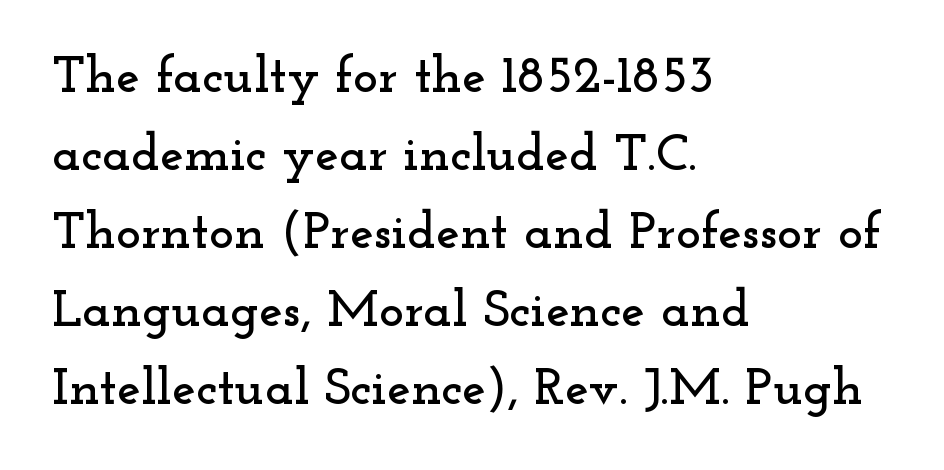
{"serif": "yes", "italic": "no", "width": "wide", "stroke_contrast": "low", "x_height": "small", "monospaced": "no", "underline": "no", "align": "left", "line_spacing": "normal", "line_spacing_ratio": 1.47, "letter_spacing": "normal", "letter_spacing_em": 0.0, "glyph_px": 53}
